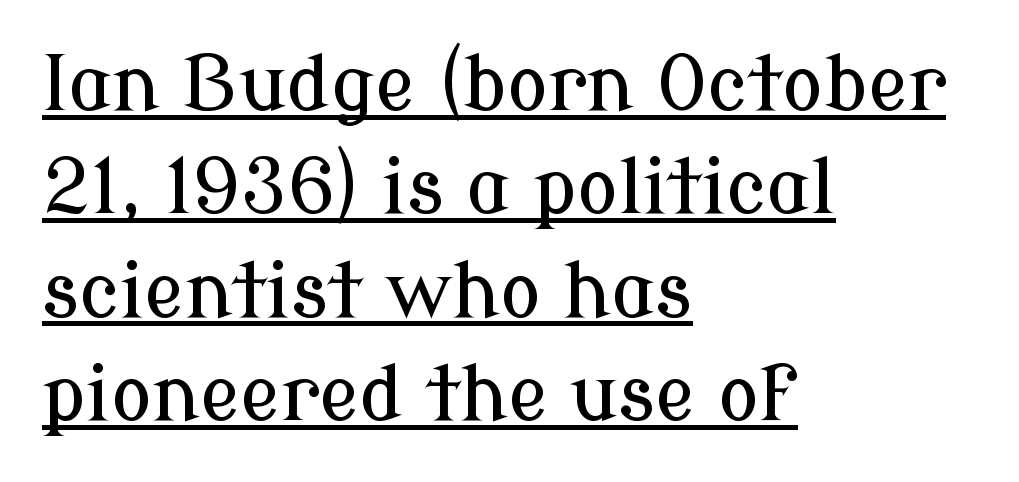
The image shows 76 px serif type, upright; set left-aligned, normal line spacing (1.36x), normal letter spacing, underlined; low stroke contrast and a medium x-height.
